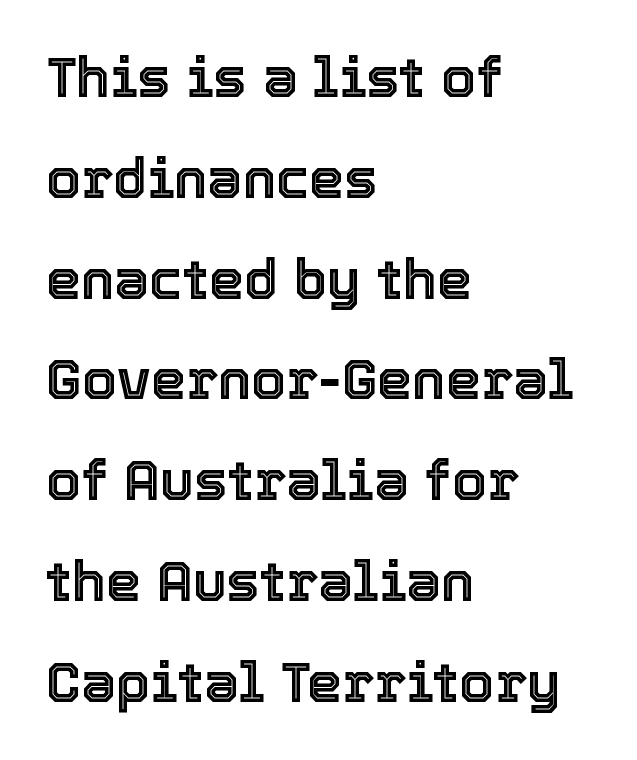
The image shows 56 px text type, upright; set left-aligned, line spacing 1.8x, normal letter spacing, not underlined; a medium x-height.
